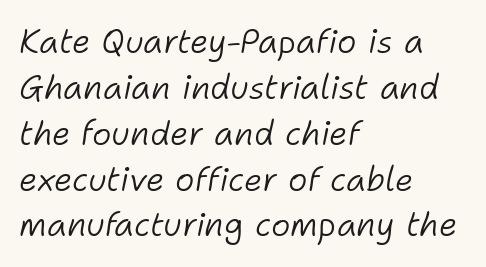
{"italic": "yes", "lean": "right", "slant_degrees": 11, "bold": "no", "weight": "light", "width": "normal", "stroke_contrast": "low", "x_height": "medium", "monospaced": "no", "underline": "no", "align": "left", "line_spacing": "normal", "line_spacing_ratio": 1.39, "letter_spacing": "normal", "letter_spacing_em": 0.0, "glyph_px": 33}
